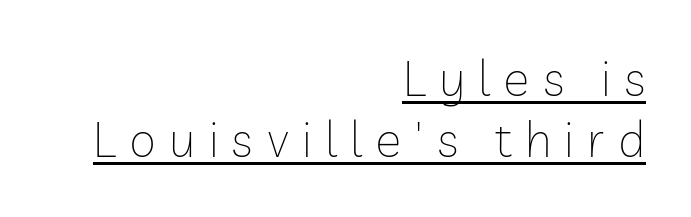
{"serif": "no", "italic": "no", "bold": "no", "weight": "thin", "width": "normal", "stroke_contrast": "low", "x_height": "medium", "monospaced": "no", "underline": "yes", "align": "right", "line_spacing": "normal", "line_spacing_ratio": 1.25, "letter_spacing": "wide", "letter_spacing_em": 0.27, "glyph_px": 49}
